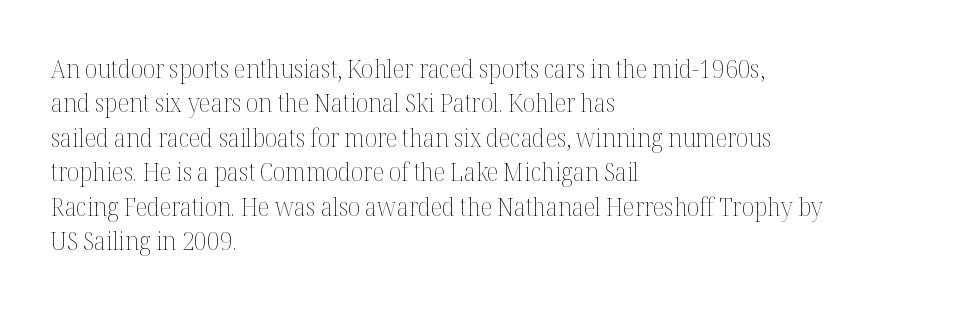
Spacing between characters is what you'd get straight out of the box. The passage shown is not underscored anywhere. The lines in this sample share a left origin and differ only in where they stop. The lines sit at an ordinary, default distance from one another. Is the type heavy? It reads as light-to-regular instead.
